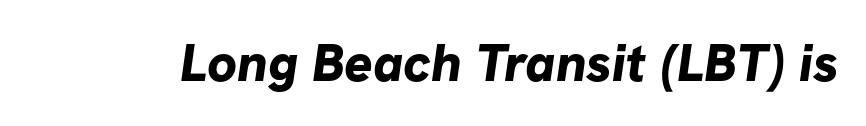
Students, note that the glyphs here touch the page at normal intervals. I'd describe the lettering as bold — thick and assertive. The string is rendered with underlining switched off. Is this a fixed-width face? No — the glyphs have proportional, varying widths. What kind of face is this? One without serifs — a sans.
